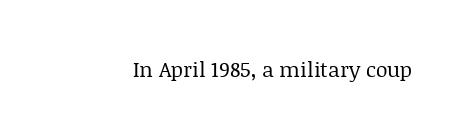
The image shows 21 px text type, upright; set normal letter spacing, not underlined.
